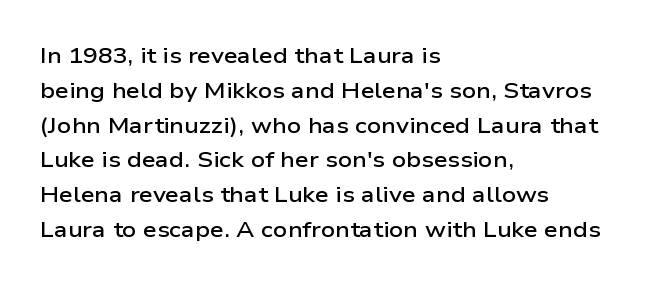
Q: Is the text bold? A: Semi-bold.
Q: Is the text italic (slanted)? A: No, it is upright.
Q: Is the text underlined? A: No.
Q: How is the paragraph aligned? A: Left-aligned.
Q: Is the spacing between letters normal or unusually wide? A: Normal.
Q: Is the spacing between lines tight, normal or loose? A: Normal.
